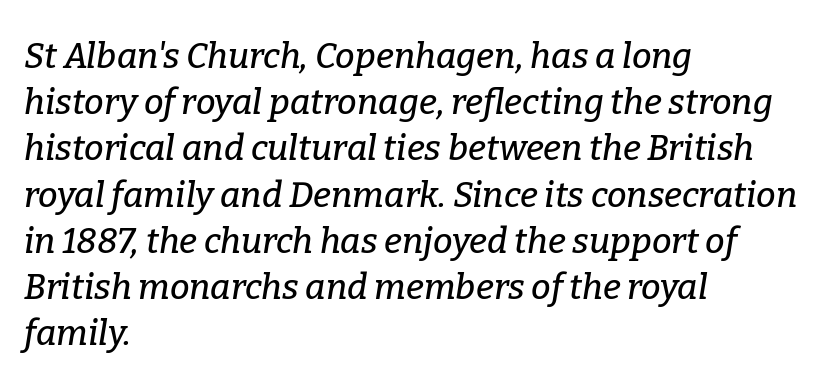
{"serif": "yes", "italic": "yes", "lean": "right", "slant_degrees": 9, "width": "normal", "stroke_contrast": "low", "x_height": "medium", "monospaced": "no", "underline": "no", "align": "left", "line_spacing": "normal", "line_spacing_ratio": 1.32, "letter_spacing": "normal", "letter_spacing_em": 0.0, "glyph_px": 35}
